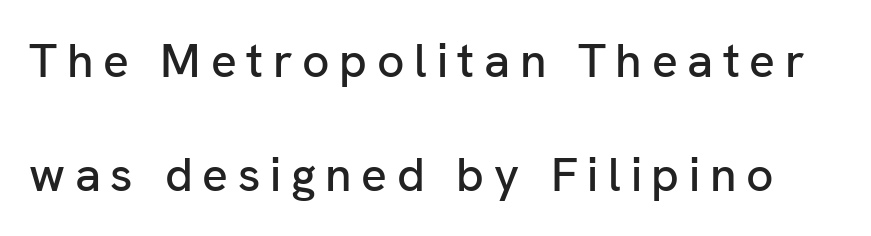
Q: Is the text italic (slanted)? A: No, it is upright.
Q: Is the typeface a serif or a sans-serif typeface? A: Sans-serif.
Q: Is the text underlined? A: No.
Q: Is the spacing between letters normal or unusually wide? A: Unusually wide.
Q: Is the spacing between lines tight, normal or loose? A: Loose.
Q: Width (condensed, normal, or wide)? A: Normal.
Q: Stroke contrast? A: Low.
Q: x-height? A: Medium.
Q: Monospaced? A: No.
